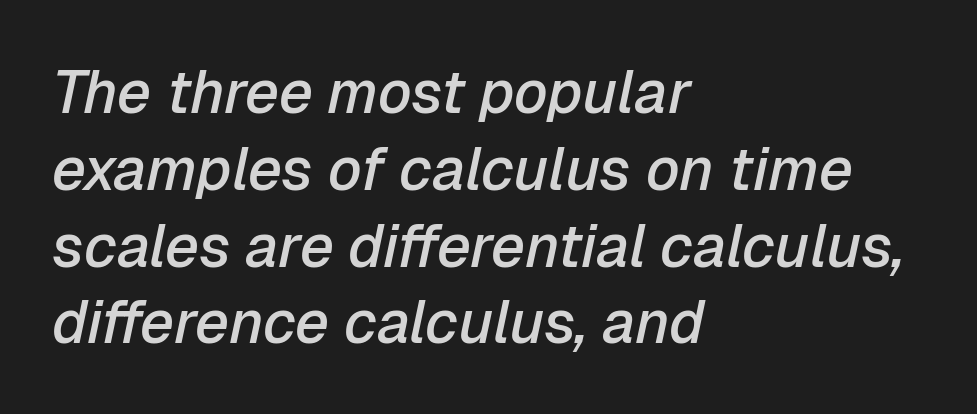
Q: Is the text bold? A: Semi-bold.
Q: Is the text italic (slanted)? A: Yes, it leans right by about 12 degrees.
Q: Is the text underlined? A: No.
Q: How is the paragraph aligned? A: Left-aligned.
Q: Is the spacing between letters normal or unusually wide? A: Normal.
Q: Is the spacing between lines tight, normal or loose? A: Normal.
Q: Width (condensed, normal, or wide)? A: Normal.
Q: Stroke contrast? A: Low.
Q: x-height? A: Medium.
Q: Monospaced? A: No.
